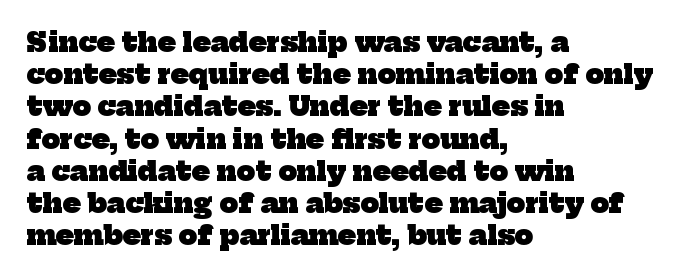
{"bold": "yes", "underline": "no", "align": "left", "line_spacing_ratio": 1.24, "letter_spacing": "normal", "letter_spacing_em": 0.0, "glyph_px": 26}
